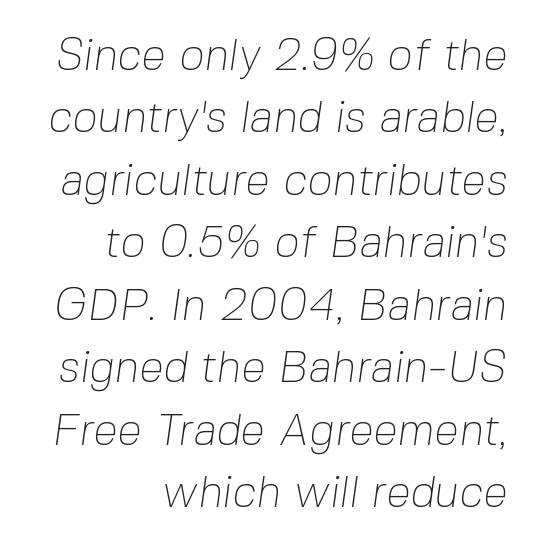
Q: Is the text bold? A: No.
Q: Is the typeface a serif or a sans-serif typeface? A: Sans-serif.
Q: Is the text underlined? A: No.
Q: Is the spacing between letters normal or unusually wide? A: Normal.
Q: Is the spacing between lines tight, normal or loose? A: Normal.
Q: Width (condensed, normal, or wide)? A: Normal.
Q: Stroke contrast? A: Low.
Q: x-height? A: Medium.
Q: Monospaced? A: No.
